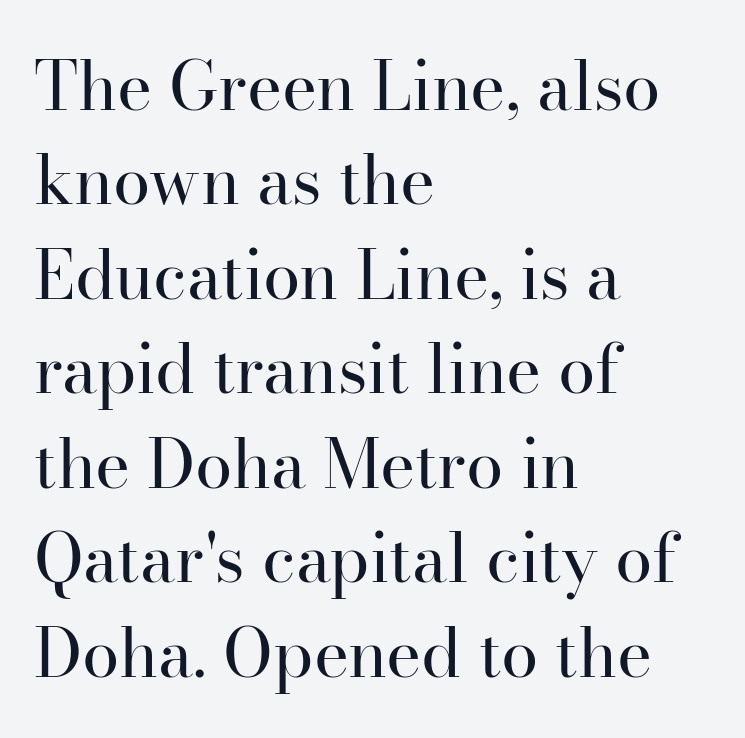
The image shows 67 px regular-weight serif type, upright; set left-aligned, normal line spacing (1.41x), normal letter spacing, not underlined; high stroke contrast and a small x-height.
